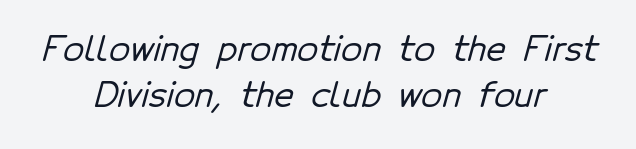
The image shows 34 px sans-serif type; set centered, normal line spacing (1.35x), normal letter spacing, not underlined; low stroke contrast and a medium x-height.
